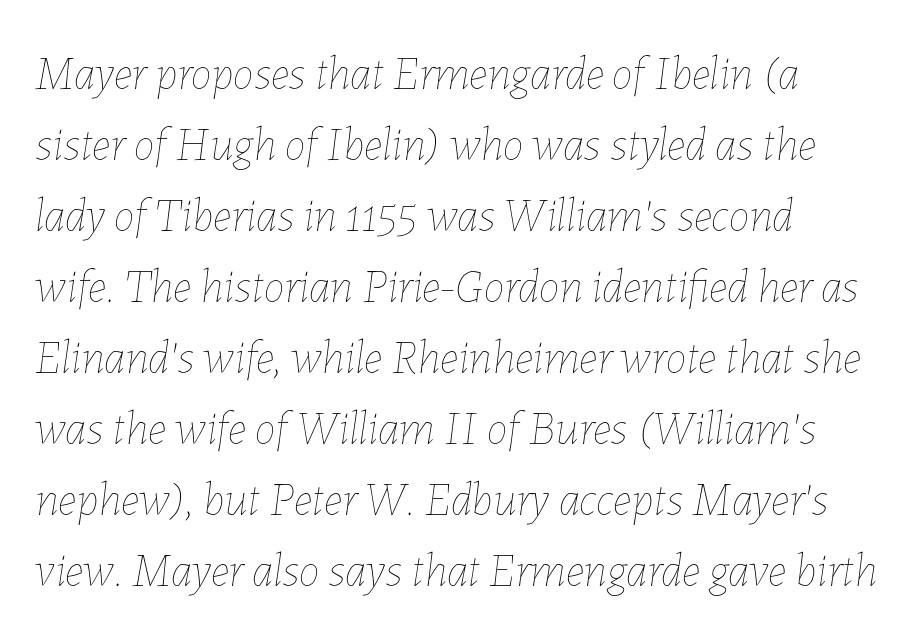
Compared with typical paragraphs, the rows here are spaced about the same. Descender tails drop into unmarked territory. If you drew a line through each stem, it would be angled. This sample uses plain, unmodified letter spacing. The lines in this sample share a left origin and differ only in where they stop. The font is comparable to plain body text, perhaps lighter.
